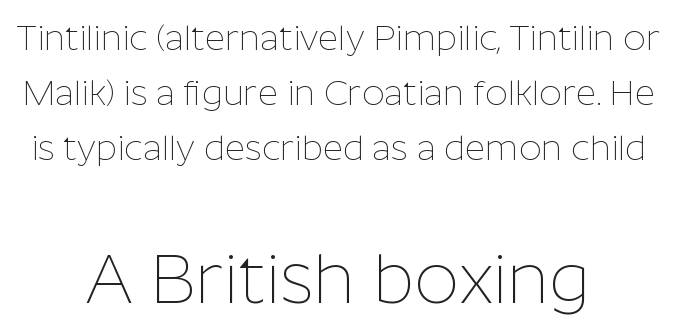
Size hierarchy here favors the trailing block over the leading one. This sample uses plain, unmodified letter spacing. Every stem runs plumb, perpendicular to the baseline. Character widths vary here, with narrow letters taking less room than wide ones.
